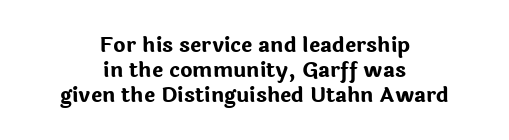
Q: Is the text bold? A: Yes.
Q: Is the text italic (slanted)? A: No, it is upright.
Q: Is the text underlined? A: No.
Q: How is the paragraph aligned? A: Centered.
Q: Is the spacing between letters normal or unusually wide? A: Normal.
